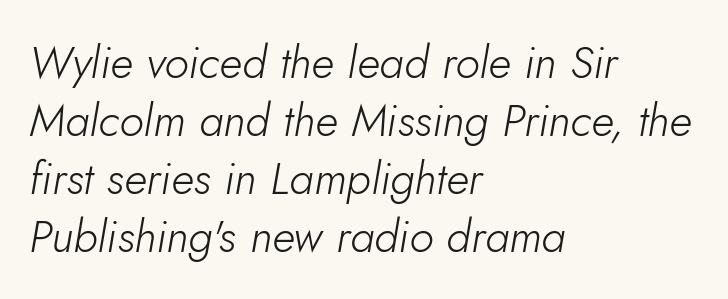
Alignment: flush left. Words float on clear page, feet unadorned. The rendering keeps characters at their native spacing. The rendering uses a moderate line-height, typical for paragraphs.
